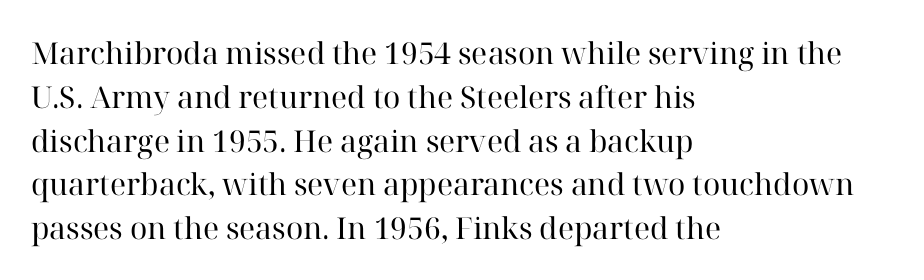
Honestly, the row spacing looks completely unremarkable. Italic? Not at all — the glyphs are vertical. Counters stay open thanks to moderate or lighter strokes. Is the block centered? No — it sits flush against the left margin.
